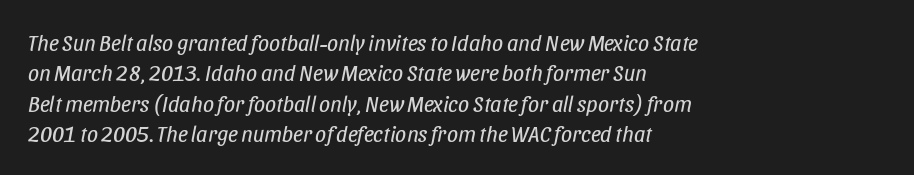
Every character sits at an angle, as italics do. Left-aligned paragraph, ragged on the right. Descenders hang freely into open space. Baseline-to-baseline distance is the conventional proportion of letter height. Does extra space separate the letters? No, they use regular spacing.
